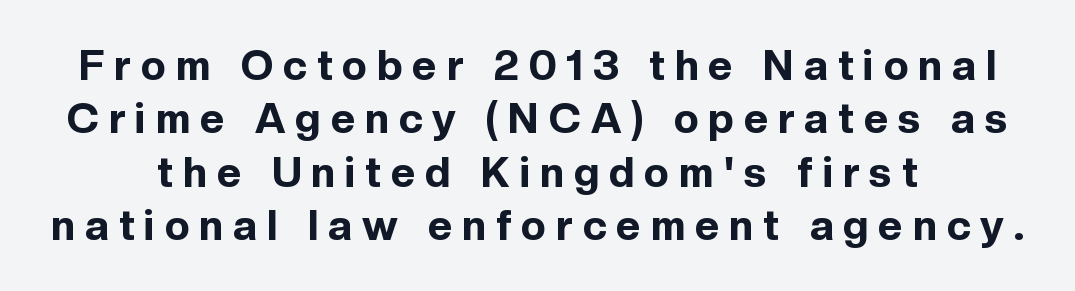
The glyphs are unaccompanied by any horizontal stroke below them. This sample uses an upright cut, with every glyph sitting square on the baseline. What's the leading like? Ordinary, nothing unusual. The passage shown is typed in a proportional face where columns would drift. Typographically, this falls in the sans-serif category.
